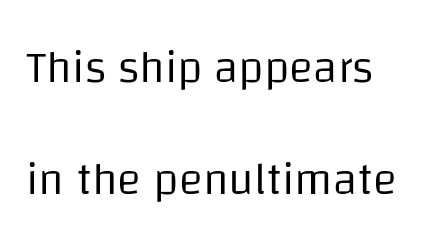
The image shows 45 px regular-weight sans-serif type, upright; set left-aligned, loose line spacing (2.49x), normal letter spacing, not underlined; low stroke contrast and a large x-height.
